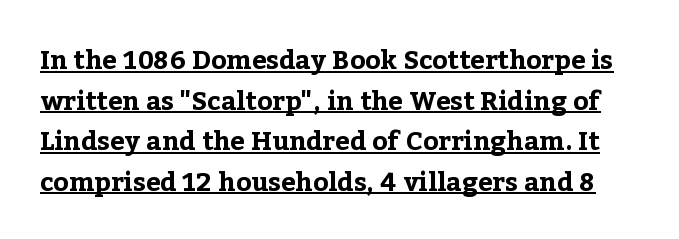
Caption: standard tracking, unaltered. These lines carry a lot of weight — the face is fully bold. It's the straight-up-and-down kind of type. The rendering uses a moderate line-height, typical for paragraphs.
